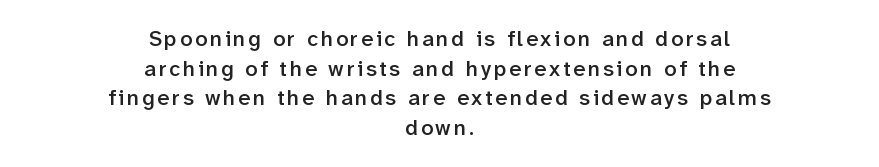
The image shows 22 px text type, upright; set centered, normal line spacing (1.35x), not underlined.
